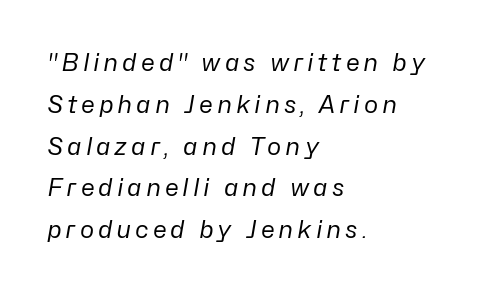
Q: Is the text bold? A: No.
Q: Is the text italic (slanted)? A: Yes, it leans right by about 10 degrees.
Q: Is the text underlined? A: No.
Q: How is the paragraph aligned? A: Left-aligned.
